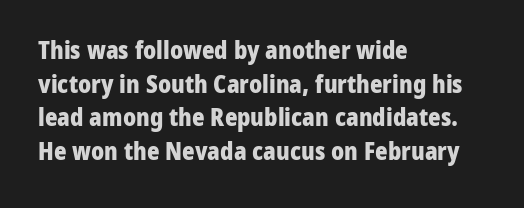
Any mark beneath the type? The region is blank. Regular leading. The face used here is rendered with its standard letterfit. These words are printed bold, with thick strokes throughout. Italic? Not at all — the glyphs are vertical. Left-aligned paragraph, ragged on the right.
